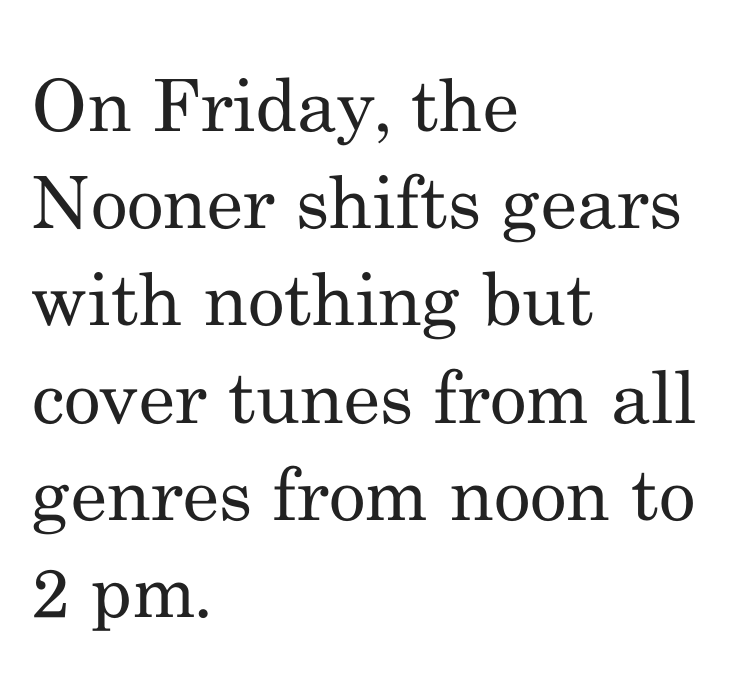
Q: Is the text bold? A: No.
Q: Is the text italic (slanted)? A: No, it is upright.
Q: Is the typeface a serif or a sans-serif typeface? A: Serif.
Q: Is the text underlined? A: No.
Q: How is the paragraph aligned? A: Left-aligned.
Q: Is the spacing between letters normal or unusually wide? A: Normal.
Q: Is the spacing between lines tight, normal or loose? A: Normal.
Q: Width (condensed, normal, or wide)? A: Normal.
Q: Stroke contrast? A: Medium.
Q: x-height? A: Small.
Q: Monospaced? A: No.
